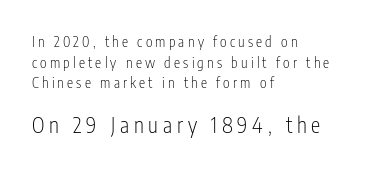
The image shows 21 px text type, upright; set left-aligned, normal line spacing (1.47x), unusually wide letter spacing (+0.23 em), not underlined; the second (bottom) block is 1.5x larger.
